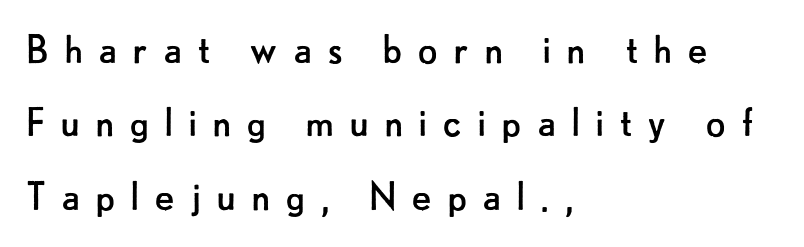
{"serif": "no", "italic": "no", "bold": "no", "weight": "regular", "width": "normal", "stroke_contrast": "low", "x_height": "small", "monospaced": "no", "underline": "no", "align": "left", "line_spacing": "normal", "line_spacing_ratio": 1.56, "letter_spacing": "wide", "letter_spacing_em": 0.31, "glyph_px": 47}
